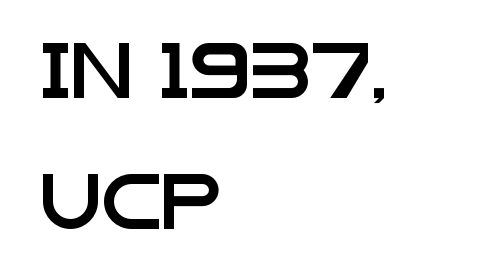
The letters sit at their default tracking, neither squeezed nor spread. Horizontal alignment here is leftward, the default for most running prose. Honestly, there is no underline to notice here at all. The space between consecutive lines is lavish. Here the designer chose a conventional face with non-uniform glyph widths. Font category for this specimen: sans-serif.
